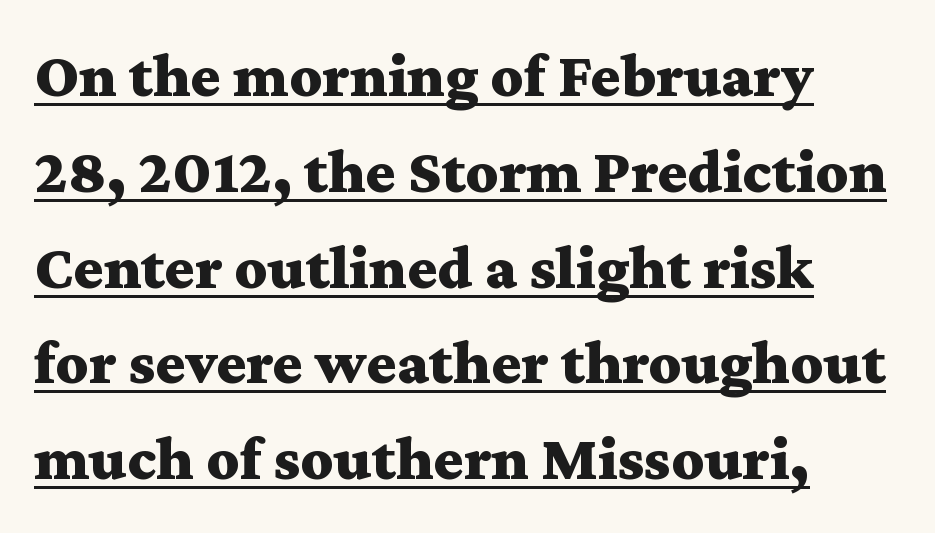
{"serif": "yes", "italic": "no", "bold": "yes", "weight": "bold", "width": "wide", "stroke_contrast": "medium", "x_height": "medium", "monospaced": "no", "underline": "yes", "align": "left", "line_spacing": "normal", "line_spacing_ratio": 1.52, "letter_spacing": "normal", "letter_spacing_em": 0.0, "glyph_px": 63}
